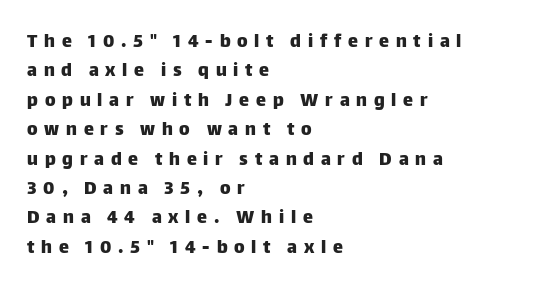
{"italic": "no", "underline": "no", "align": "left", "line_spacing": "normal", "line_spacing_ratio": 1.47, "letter_spacing": "wide", "letter_spacing_em": 0.34, "glyph_px": 20}
